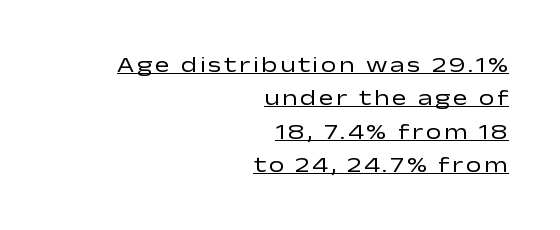
Q: Is the text bold? A: No.
Q: Is the text italic (slanted)? A: No, it is upright.
Q: Is the text underlined? A: Yes.
Q: How is the paragraph aligned? A: Right-aligned.
Q: Is the spacing between lines tight, normal or loose? A: Normal.
